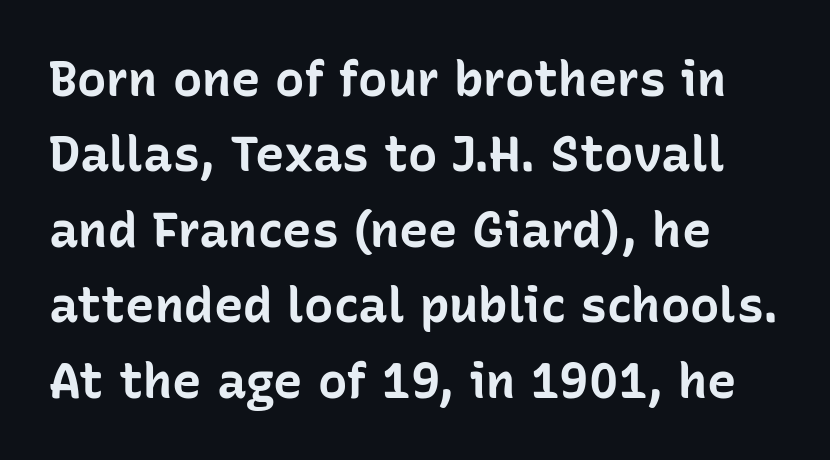
The strip under each line holds only bare page. What stands out about the letter spacing? Nothing — it is the standard amount. Caption: bold face, heavy strokes. Characters remain perfectly vertical along every line. The line-height multiplier appears to be the usual default. The letters advance in unequal steps, a hallmark of proportional type.
